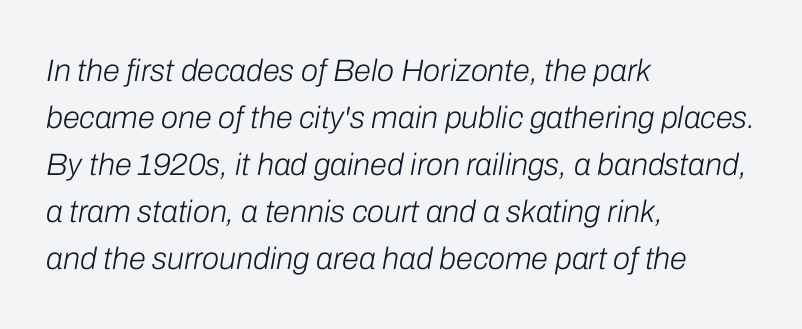
Q: Is the text bold? A: No.
Q: Is the text italic (slanted)? A: Yes, it leans right by about 10 degrees.
Q: Is the text underlined? A: No.
Q: How is the paragraph aligned? A: Left-aligned.
Q: Is the spacing between letters normal or unusually wide? A: Normal.
Q: Is the spacing between lines tight, normal or loose? A: Normal.
Q: Width (condensed, normal, or wide)? A: Normal.
Q: Stroke contrast? A: Low.
Q: x-height? A: Medium.
Q: Monospaced? A: No.
